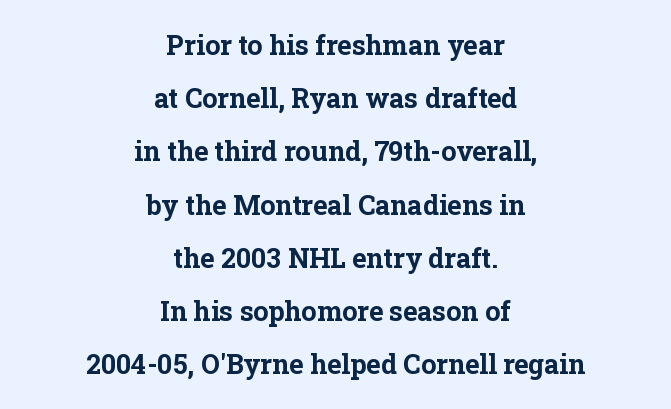
Q: Is the text bold? A: Yes.
Q: Is the text italic (slanted)? A: No, it is upright.
Q: Is the text underlined? A: No.
Q: How is the paragraph aligned? A: Centered.
Q: Is the spacing between letters normal or unusually wide? A: Normal.
Q: Is the spacing between lines tight, normal or loose? A: Loose.
